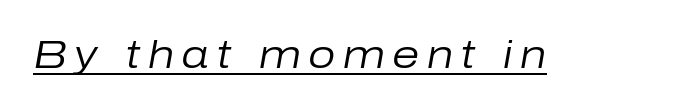
Q: Is the text bold? A: No.
Q: Is the text italic (slanted)? A: Yes, it leans right by about 10 degrees.
Q: Is the text underlined? A: Yes.
Q: Width (condensed, normal, or wide)? A: Normal.
Q: Stroke contrast? A: Low.
Q: x-height? A: Medium.
Q: Monospaced? A: No.
